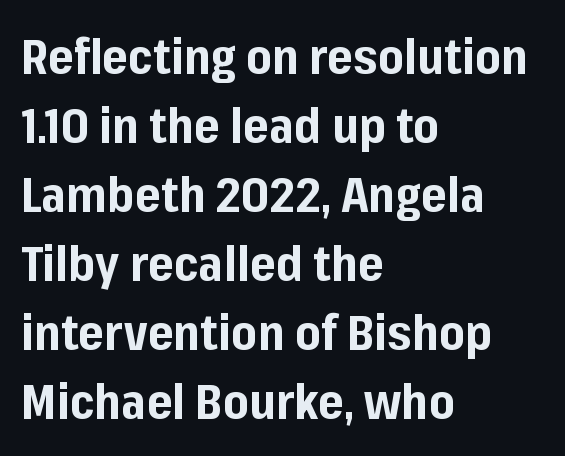
Q: Is the text bold? A: Yes.
Q: Is the text italic (slanted)? A: No, it is upright.
Q: Is the typeface a serif or a sans-serif typeface? A: Sans-serif.
Q: Is the text underlined? A: No.
Q: How is the paragraph aligned? A: Left-aligned.
Q: Is the spacing between letters normal or unusually wide? A: Normal.
Q: Is the spacing between lines tight, normal or loose? A: Normal.
Q: Width (condensed, normal, or wide)? A: Normal.
Q: Stroke contrast? A: Low.
Q: x-height? A: Medium.
Q: Monospaced? A: No.
